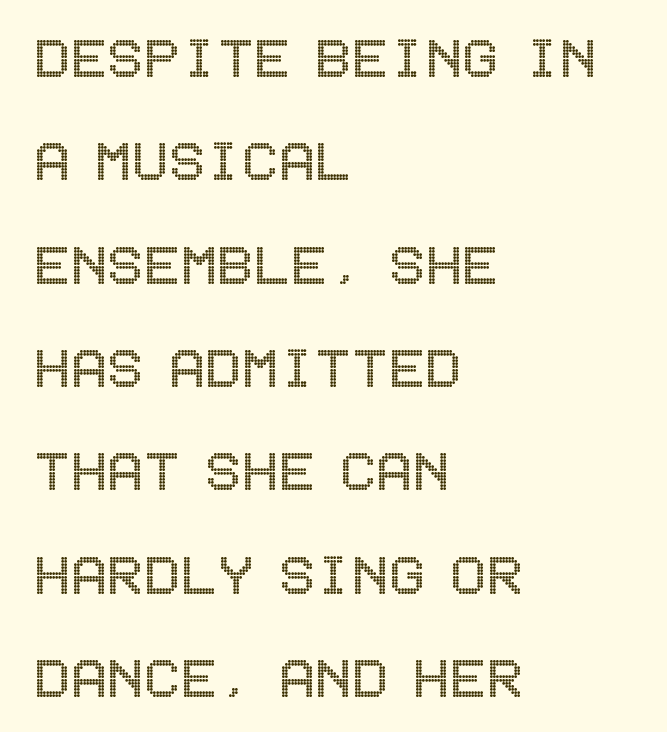
Look at the tracking — it's just the regular setting, nothing added. Any mark beneath the type? The region is blank. Does the leading feel generous? No, just average. Line beginnings align vertically; line endings do not. This is the regular roman posture of the typeface.
